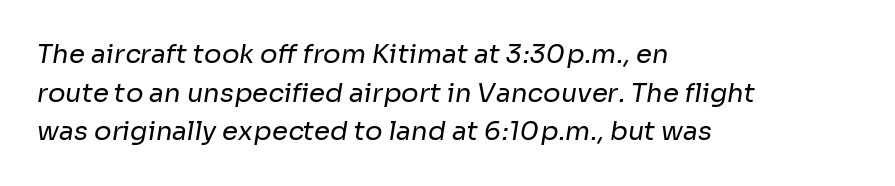
Q: Is the text bold? A: No.
Q: Is the text underlined? A: No.
Q: How is the paragraph aligned? A: Left-aligned.
Q: Is the spacing between letters normal or unusually wide? A: Normal.
Q: Is the spacing between lines tight, normal or loose? A: Normal.
